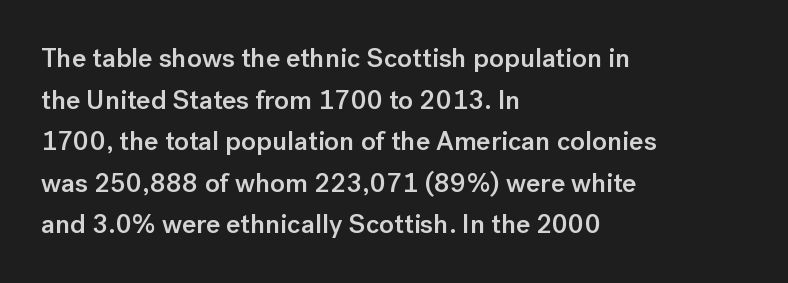
The foot of each line stays bare and open. Teacher's note: observe the even left margin — that is flush-left alignment. Summary of vertical rhythm: regular, with standard interline spacing. The typesetting leans somewhat heavy: a semibold. The lettering stays uniformly vertical, giving the passage a roman look.
